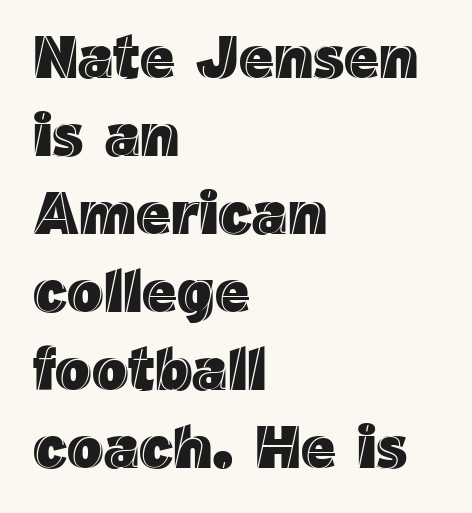
Q: Is the text italic (slanted)? A: No, it is upright.
Q: Is the text underlined? A: No.
Q: How is the paragraph aligned? A: Left-aligned.
Q: Is the spacing between letters normal or unusually wide? A: Normal.
Q: Is the spacing between lines tight, normal or loose? A: Normal.
Q: Width (condensed, normal, or wide)? A: Normal.
Q: x-height? A: Medium.
Q: Monospaced? A: No.
